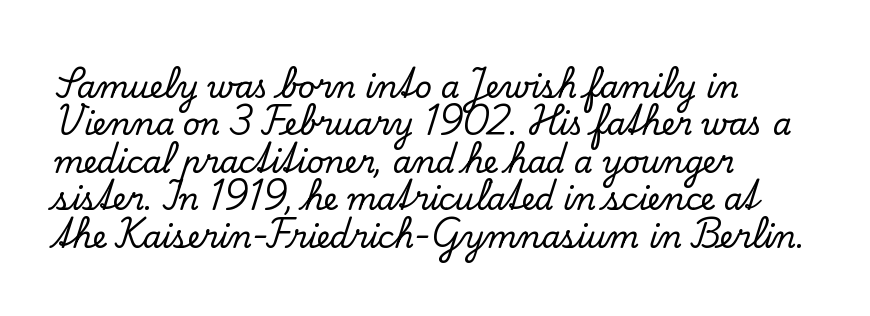
Q: Is the text italic (slanted)? A: Yes.
Q: Is the typeface a serif or a sans-serif typeface? A: Serif.
Q: Is the text underlined? A: No.
Q: How is the paragraph aligned? A: Left-aligned.
Q: Is the spacing between letters normal or unusually wide? A: Normal.
Q: Is the spacing between lines tight, normal or loose? A: Normal.
Q: Width (condensed, normal, or wide)? A: Normal.
Q: Stroke contrast? A: Low.
Q: x-height? A: Small.
Q: Monospaced? A: No.
